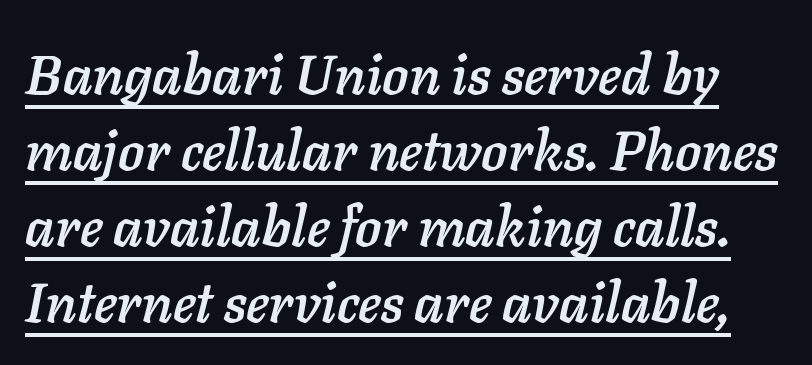
The words here are underlined. A typesetter would call this proportional, since set widths differ per character. The designer left line spacing at the default. Compared with ordinary roman type, these characters are visibly tilted. Short note: letters normally spaced.
